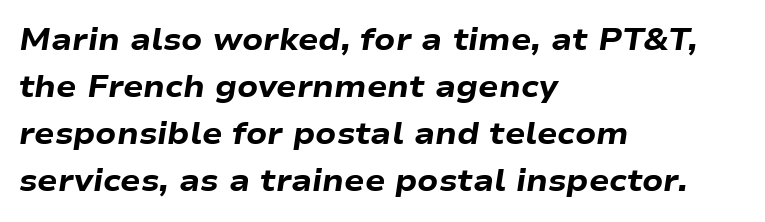
The image shows 30 px heavy, wide type, italic (leaning right); set left-aligned, normal line spacing (1.57x), normal letter spacing, not underlined; low stroke contrast and a medium x-height.
